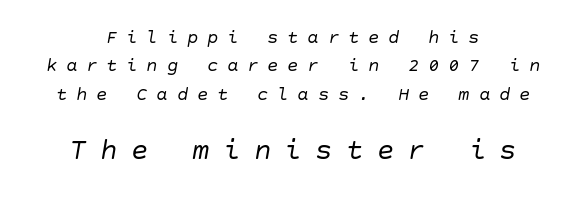
{"italic": "yes", "lean": "right", "slant_degrees": 10, "bold": "no", "weight": "regular", "width": "normal", "stroke_contrast": "low", "x_height": "large", "underline": "no", "align": "center", "line_spacing": "normal", "line_spacing_ratio": 1.5, "letter_spacing": "wide", "letter_spacing_em": 0.46, "larger_block": "second", "size_ratio": 1.53, "glyph_px": 29}
